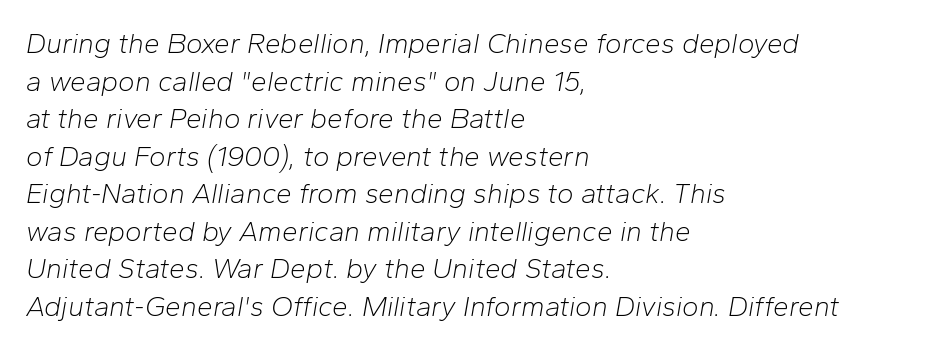
The image shows 28 px light type, italic (leaning right); set left-aligned, normal line spacing (1.34x), normal letter spacing, not underlined; low stroke contrast and a medium x-height.
